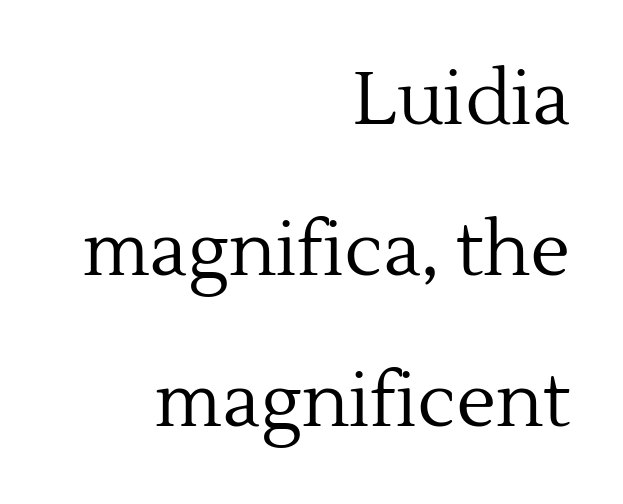
Q: Is the text bold? A: No.
Q: Is the text italic (slanted)? A: No, it is upright.
Q: Is the typeface a serif or a sans-serif typeface? A: Serif.
Q: Is the text underlined? A: No.
Q: How is the paragraph aligned? A: Right-aligned.
Q: Is the spacing between letters normal or unusually wide? A: Normal.
Q: Is the spacing between lines tight, normal or loose? A: Loose.
Q: Width (condensed, normal, or wide)? A: Normal.
Q: x-height? A: Medium.
Q: Monospaced? A: No.
